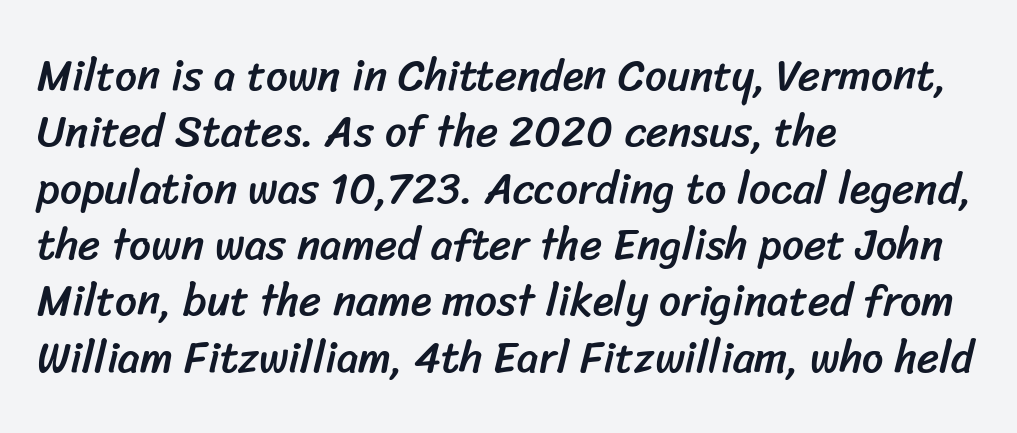
{"serif": "no", "width": "normal", "stroke_contrast": "low", "x_height": "medium", "monospaced": "no", "underline": "no", "align": "left", "line_spacing": "normal", "line_spacing_ratio": 1.31, "letter_spacing": "normal", "letter_spacing_em": 0.0, "glyph_px": 43}
